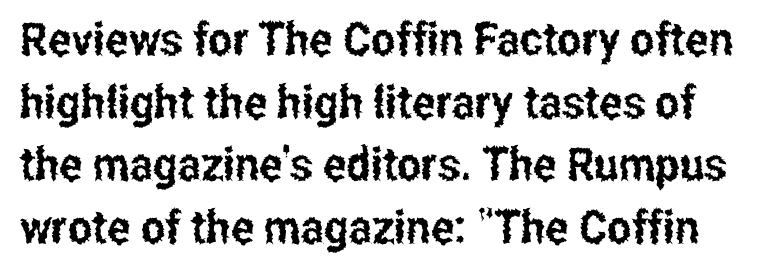
This sample uses an upright cut, with every glyph sitting square on the baseline. Regular leading. Look at the bottom of the vertical strokes: they stop flat, with no serifs. The passage shown has conventional tracking throughout. Each letter keeps its own natural width here, so spacing adapts to shape.
